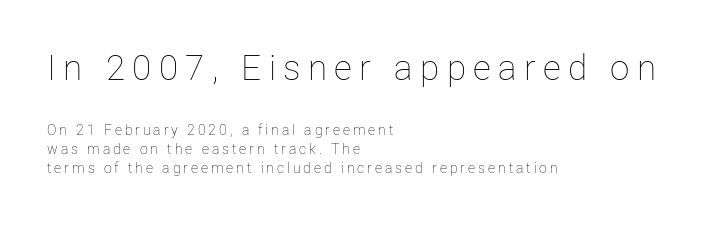
The image shows 35 px thin type, upright; set left-aligned, normal line spacing (1.35x), unusually wide letter spacing (+0.21 em), not underlined; the first (top) block is 2.5x larger; low stroke contrast and a medium x-height.
